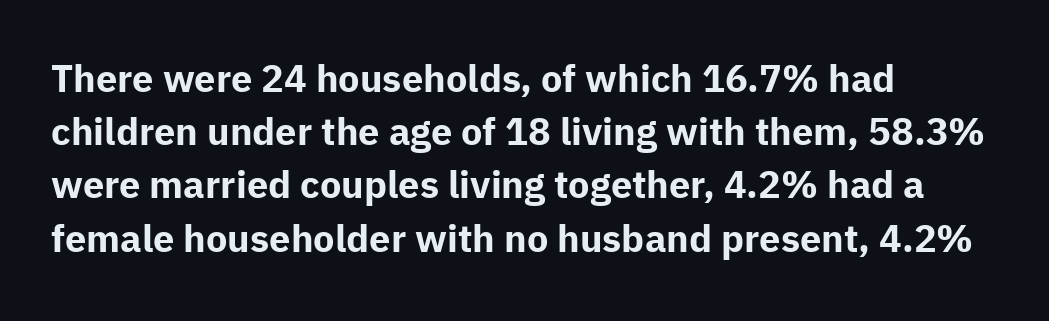
{"serif": "no", "italic": "no", "bold": "yes", "weight": "bold", "width": "normal", "stroke_contrast": "low", "x_height": "medium", "monospaced": "no", "underline": "no", "align": "left", "line_spacing": "normal", "line_spacing_ratio": 1.4, "letter_spacing": "normal", "letter_spacing_em": 0.0, "glyph_px": 38}
